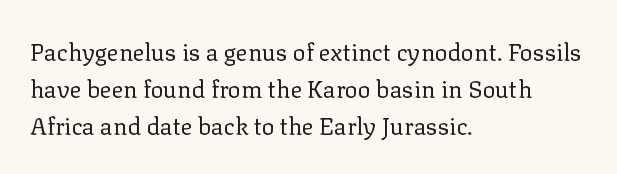
{"italic": "no", "bold": "no", "underline": "no", "align": "left", "line_spacing": "normal", "line_spacing_ratio": 1.55, "letter_spacing": "normal", "letter_spacing_em": 0.0, "glyph_px": 24}
